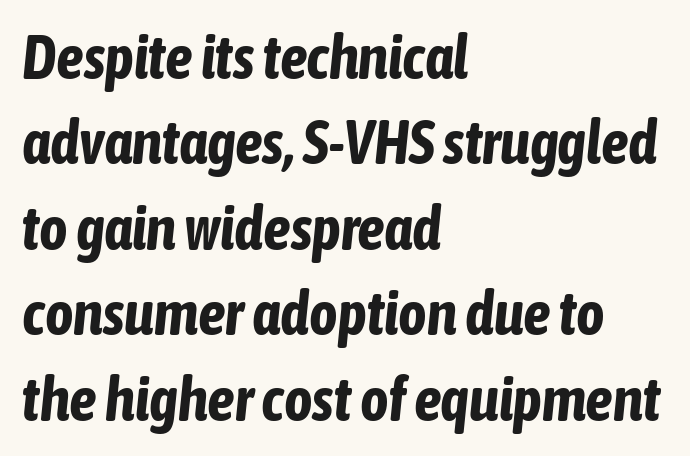
Q: Is the text bold? A: Yes.
Q: Is the text italic (slanted)? A: Yes, it leans right by about 6 degrees.
Q: Is the text underlined? A: No.
Q: How is the paragraph aligned? A: Left-aligned.
Q: Is the spacing between letters normal or unusually wide? A: Normal.
Q: Is the spacing between lines tight, normal or loose? A: Normal.
Q: Width (condensed, normal, or wide)? A: Condensed.
Q: Stroke contrast? A: Low.
Q: x-height? A: Medium.
Q: Monospaced? A: No.
